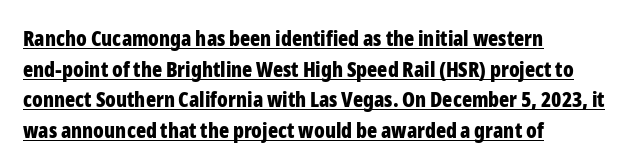
Q: Is the text bold? A: Yes.
Q: Is the text italic (slanted)? A: No, it is upright.
Q: Is the text underlined? A: Yes.
Q: How is the paragraph aligned? A: Left-aligned.
Q: Is the spacing between letters normal or unusually wide? A: Normal.
Q: Is the spacing between lines tight, normal or loose? A: Normal.
